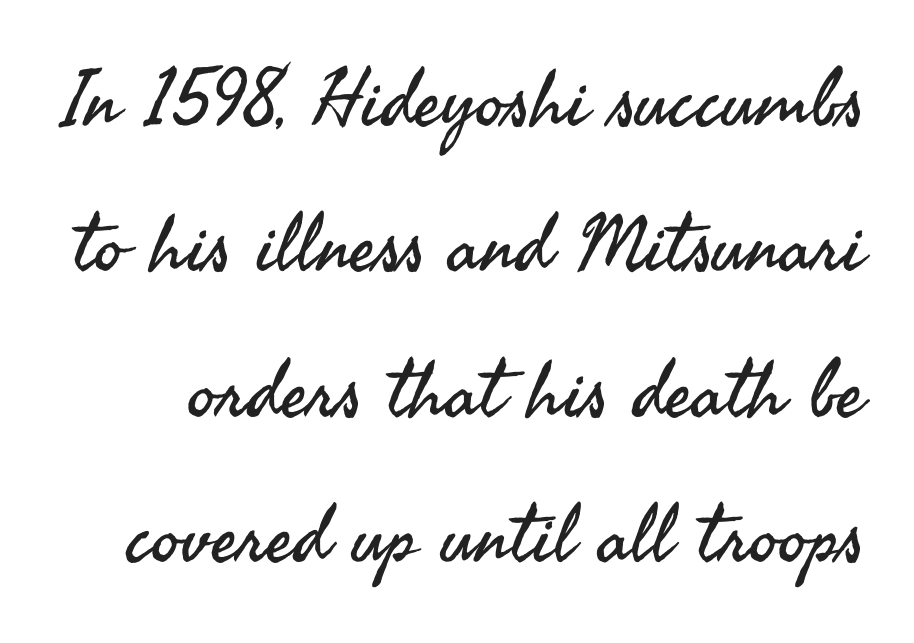
Q: Is the text bold? A: No.
Q: Is the text italic (slanted)? A: Yes.
Q: Is the typeface a serif or a sans-serif typeface? A: Sans-serif.
Q: Is the text underlined? A: No.
Q: Is the spacing between letters normal or unusually wide? A: Normal.
Q: Width (condensed, normal, or wide)? A: Normal.
Q: Stroke contrast? A: Medium.
Q: x-height? A: Small.
Q: Monospaced? A: No.
